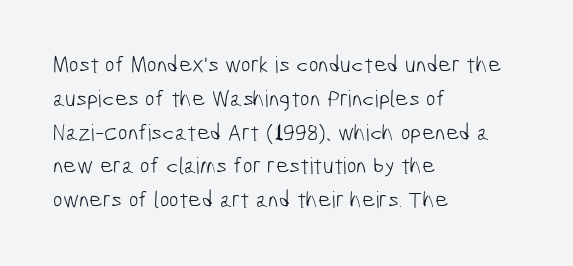
{"bold": "no", "underline": "no", "align": "left", "line_spacing": "normal", "line_spacing_ratio": 1.47, "letter_spacing": "normal", "letter_spacing_em": 0.0, "glyph_px": 23}
